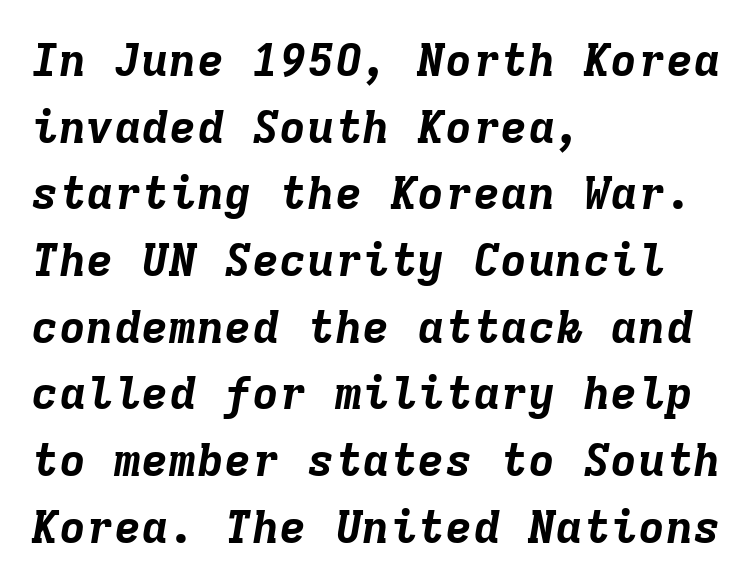
Q: Is the text bold? A: Yes.
Q: Is the text italic (slanted)? A: Yes, it leans right by about 9 degrees.
Q: Is the text underlined? A: No.
Q: How is the paragraph aligned? A: Left-aligned.
Q: Is the spacing between letters normal or unusually wide? A: Normal.
Q: Is the spacing between lines tight, normal or loose? A: Normal.
Q: Width (condensed, normal, or wide)? A: Normal.
Q: Stroke contrast? A: Low.
Q: x-height? A: Medium.
Q: Monospaced? A: Yes.
